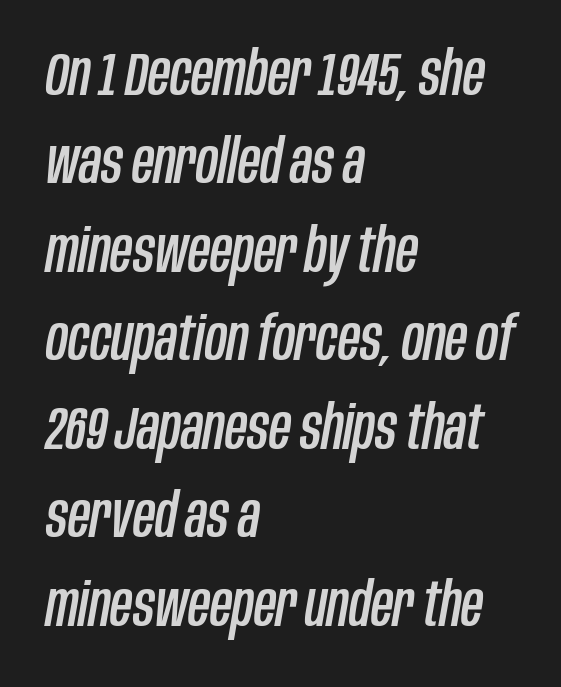
{"italic": "yes", "lean": "right", "slant_degrees": 10, "width": "condensed", "stroke_contrast": "low", "x_height": "large", "monospaced": "no", "underline": "no", "align": "left", "line_spacing": "normal", "line_spacing_ratio": 1.45, "letter_spacing": "normal", "letter_spacing_em": 0.0, "glyph_px": 61}
